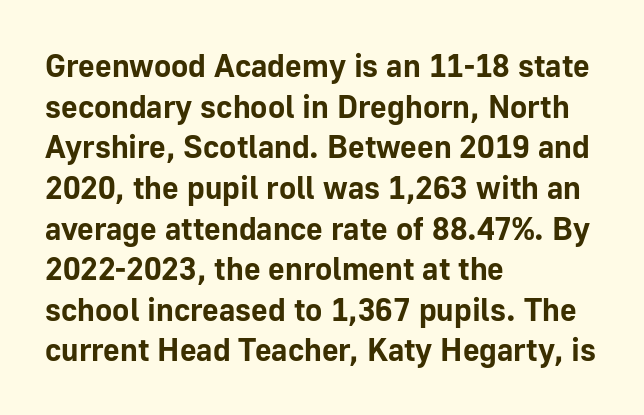
The glyphs have the mass of a bold cut. Rows of type keep a routine distance in the vertical direction. The typography opts for an upright posture over an oblique one. Varying glyph widths throughout — classic text-font behaviour. Visually the block forms a straight wall on the left and a jagged coastline on the right.
